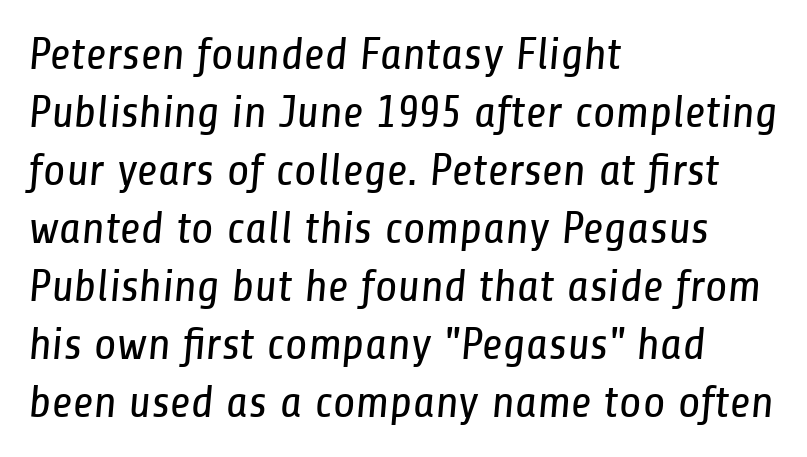
Examine the stroke ends and you'll find no serifs. Each letter keeps its own natural width here, so spacing adapts to shape. Counters stay open thanks to moderate or lighter strokes. Unmarked baselines from the first word to the last. In terms of letterspacing, this is plain default setting.
